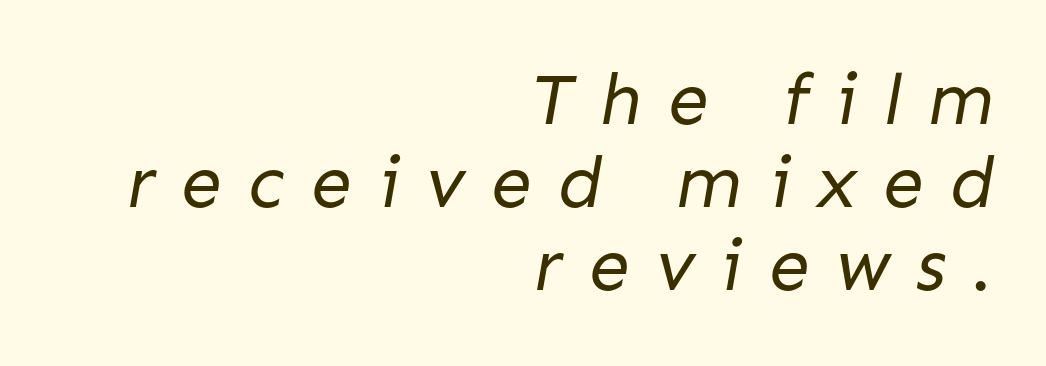
{"serif": "no", "bold": "no", "weight": "regular", "width": "normal", "stroke_contrast": "low", "x_height": "medium", "monospaced": "no", "underline": "no", "align": "right", "line_spacing": "tight", "line_spacing_ratio": 1.14, "letter_spacing": "wide", "letter_spacing_em": 0.36, "glyph_px": 73}
